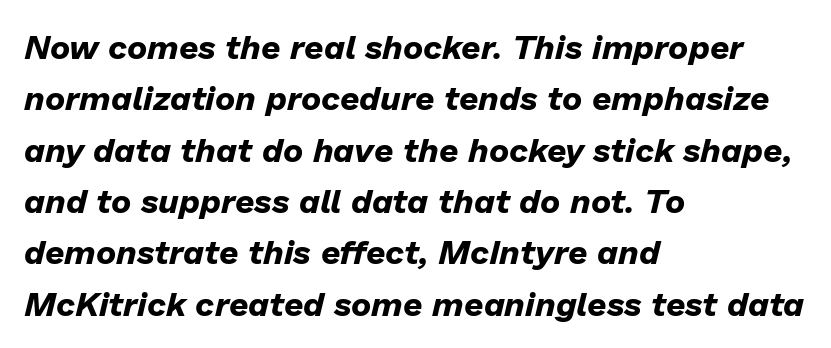
Q: Is the text bold? A: Yes.
Q: Is the text italic (slanted)? A: Yes, it leans right by about 13 degrees.
Q: Is the text underlined? A: No.
Q: How is the paragraph aligned? A: Left-aligned.
Q: Is the spacing between letters normal or unusually wide? A: Normal.
Q: Is the spacing between lines tight, normal or loose? A: Normal.
Q: Width (condensed, normal, or wide)? A: Normal.
Q: Stroke contrast? A: Low.
Q: x-height? A: Medium.
Q: Monospaced? A: No.
